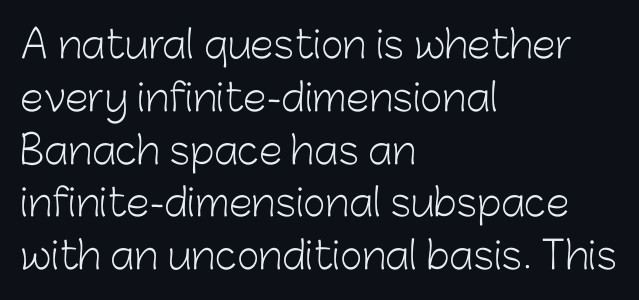
The image shows 38 px light sans-serif type, upright; set left-aligned, normal line spacing (1.39x), normal letter spacing, not underlined; low stroke contrast and a medium x-height.
